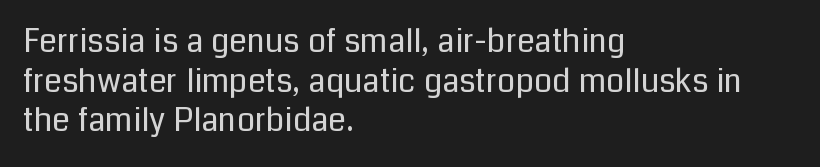
{"serif": "no", "italic": "no", "bold": "no", "weight": "regular", "width": "normal", "stroke_contrast": "low", "x_height": "medium", "monospaced": "no", "underline": "no", "align": "left", "line_spacing_ratio": 1.24, "letter_spacing": "normal", "letter_spacing_em": 0.0, "glyph_px": 32}
